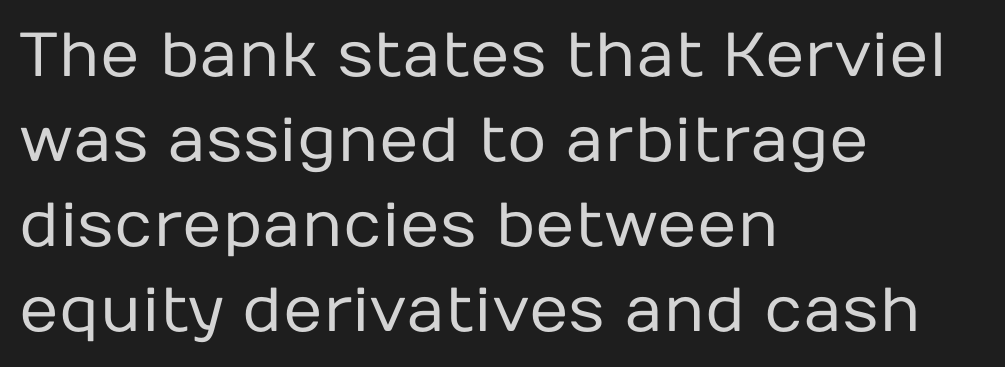
Q: Is the text bold? A: No.
Q: Is the text italic (slanted)? A: No, it is upright.
Q: Is the typeface a serif or a sans-serif typeface? A: Sans-serif.
Q: Is the text underlined? A: No.
Q: How is the paragraph aligned? A: Left-aligned.
Q: Is the spacing between letters normal or unusually wide? A: Normal.
Q: Is the spacing between lines tight, normal or loose? A: Normal.
Q: Width (condensed, normal, or wide)? A: Normal.
Q: Stroke contrast? A: Low.
Q: x-height? A: Medium.
Q: Monospaced? A: No.
